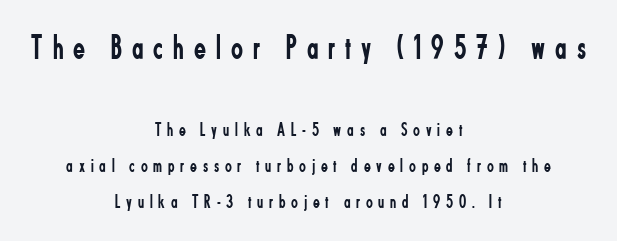
{"serif": "no", "italic": "no", "bold": "no", "weight": "regular", "width": "condensed", "stroke_contrast": "low", "x_height": "small", "monospaced": "no", "underline": "no", "align": "center", "line_spacing_ratio": 1.8, "letter_spacing": "wide", "letter_spacing_em": 0.29, "larger_block": "first", "size_ratio": 1.75, "glyph_px": 35}
